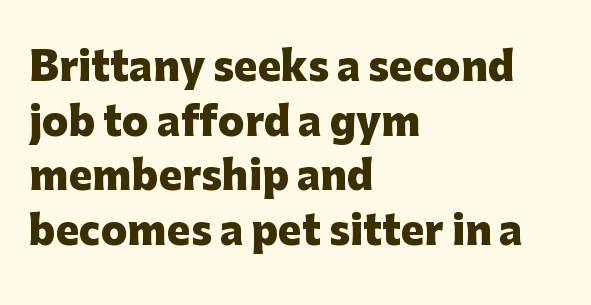
{"serif": "no", "italic": "no", "bold": "yes", "weight": "heavy", "width": "normal", "stroke_contrast": "low", "x_height": "medium", "monospaced": "no", "underline": "no", "align": "left", "line_spacing": "normal", "line_spacing_ratio": 1.4, "letter_spacing": "normal", "letter_spacing_em": 0.0, "glyph_px": 39}
